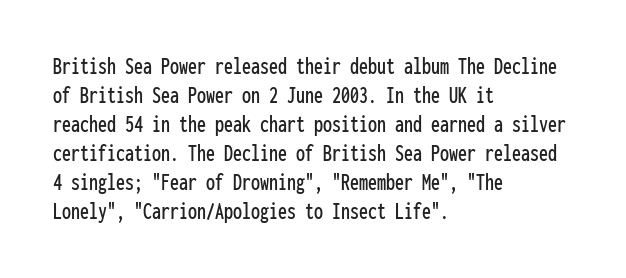
The image shows 24 px text type, upright; set left-aligned, line spacing 1.21x, normal letter spacing, not underlined.
